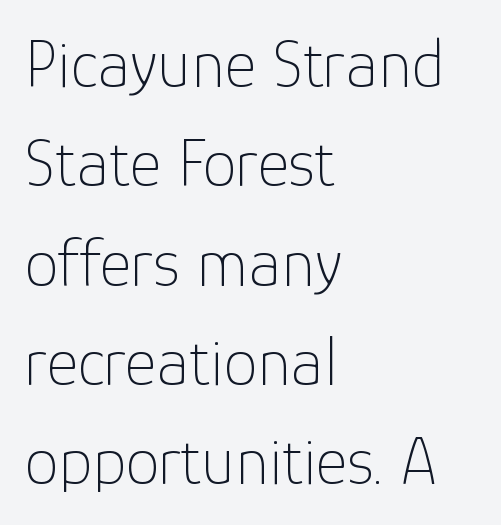
Notice how the passage keeps a crisp vertical edge on the left only. Vertical strokes here are truly vertical. You could call the tracking neutral — neither tight nor loose. Unlike a traditional serif, this face leaves its strokes unadorned. The rendering uses natural spacing where letterforms have individual widths.
